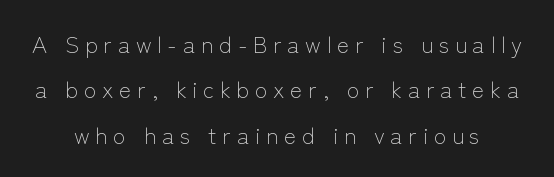
Q: Is the text bold? A: No.
Q: Is the text italic (slanted)? A: No, it is upright.
Q: Is the text underlined? A: No.
Q: Is the spacing between letters normal or unusually wide? A: Unusually wide.
Q: Is the spacing between lines tight, normal or loose? A: Loose.
